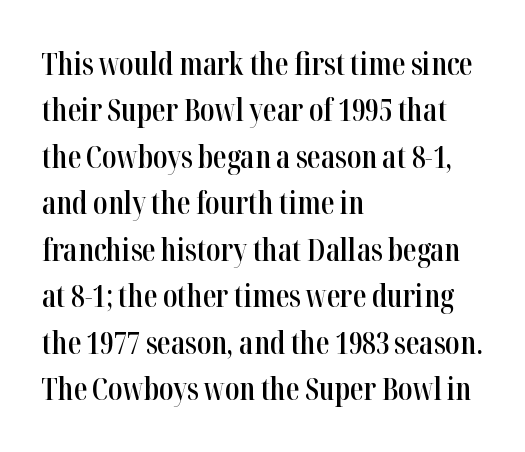
Q: Is the text bold? A: Semi-bold.
Q: Is the text italic (slanted)? A: No, it is upright.
Q: Is the typeface a serif or a sans-serif typeface? A: Serif.
Q: Is the text underlined? A: No.
Q: How is the paragraph aligned? A: Left-aligned.
Q: Is the spacing between letters normal or unusually wide? A: Normal.
Q: Is the spacing between lines tight, normal or loose? A: Normal.
Q: Width (condensed, normal, or wide)? A: Condensed.
Q: Stroke contrast? A: High.
Q: x-height? A: Medium.
Q: Monospaced? A: No.
